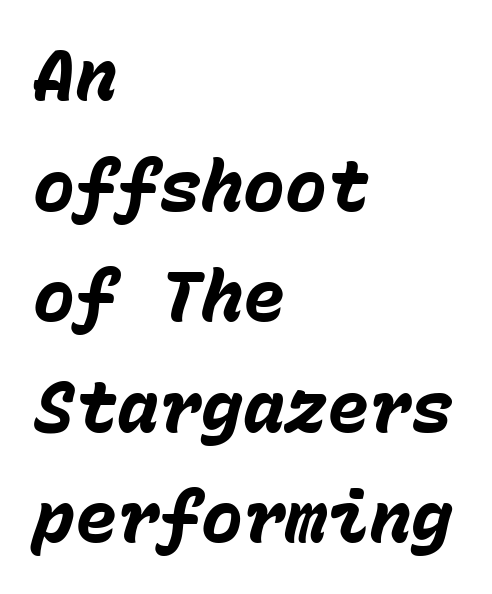
{"italic": "yes", "lean": "right", "slant_degrees": 15, "bold": "yes", "weight": "heavy", "width": "normal", "stroke_contrast": "low", "x_height": "medium", "monospaced": "yes", "underline": "no", "align": "left", "line_spacing": "normal", "line_spacing_ratio": 1.58, "letter_spacing": "normal", "letter_spacing_em": 0.0, "glyph_px": 70}
